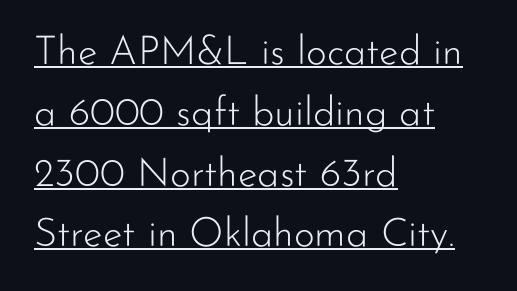
The image shows 40 px light sans-serif type, upright; set left-aligned, normal line spacing (1.52x), normal letter spacing, underlined; low stroke contrast and a small x-height.
